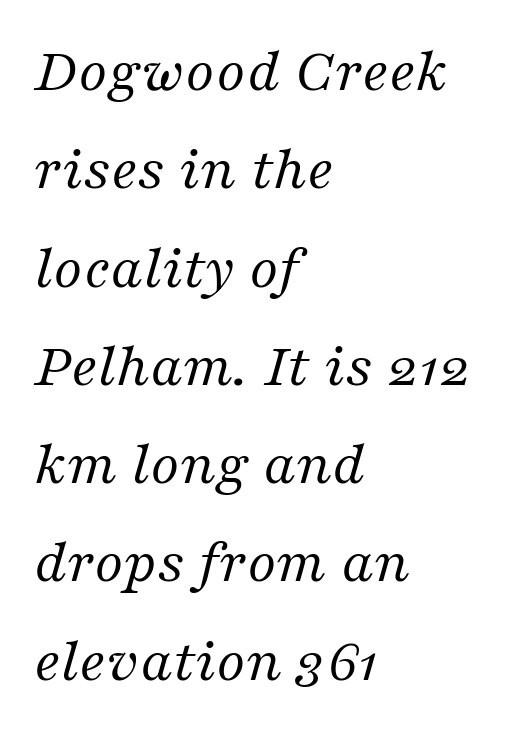
The strip under each line holds only bare page. The rendering uses natural spacing where letterforms have individual widths. Leading: standard. The characters are drawn with everyday or finer stroke widths. No extra tracking has been applied to these lines.
